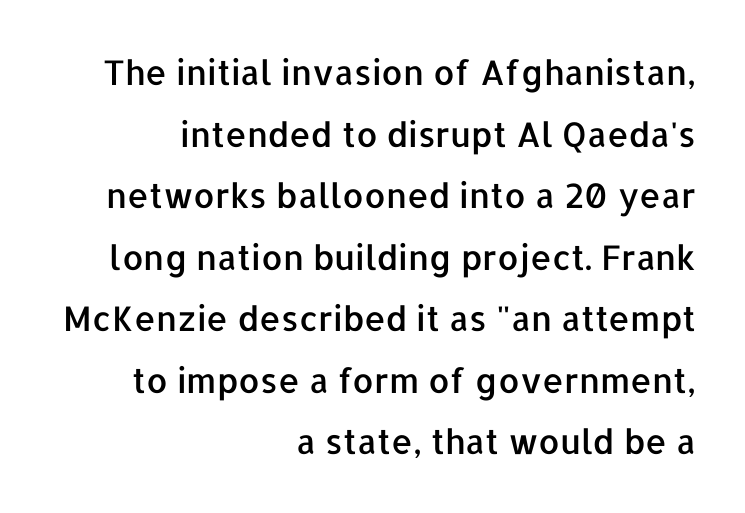
{"serif": "no", "italic": "no", "width": "normal", "stroke_contrast": "low", "x_height": "medium", "monospaced": "no", "underline": "no", "align": "right", "line_spacing_ratio": 1.81, "letter_spacing": "normal", "letter_spacing_em": 0.0, "glyph_px": 34}
